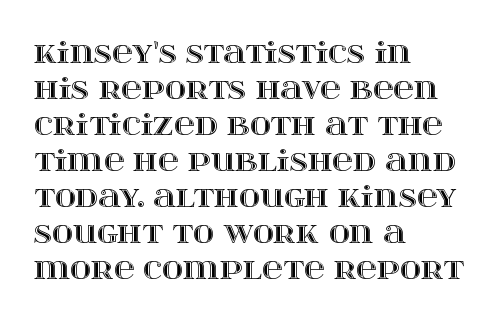
{"italic": "no", "width": "wide", "x_height": "large", "monospaced": "no", "underline": "no", "align": "left", "line_spacing_ratio": 1.24, "letter_spacing": "normal", "letter_spacing_em": 0.0, "glyph_px": 29}
